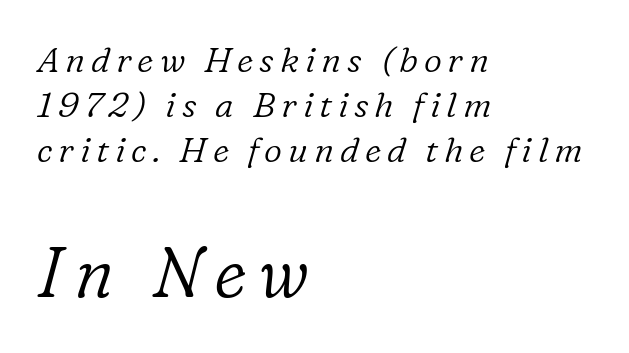
{"serif": "yes", "italic": "yes", "lean": "right", "slant_degrees": 16, "bold": "no", "weight": "light", "width": "normal", "stroke_contrast": "low", "x_height": "medium", "monospaced": "no", "underline": "no", "align": "left", "line_spacing": "normal", "line_spacing_ratio": 1.29, "larger_block": "second", "size_ratio": 2.0, "glyph_px": 70}
